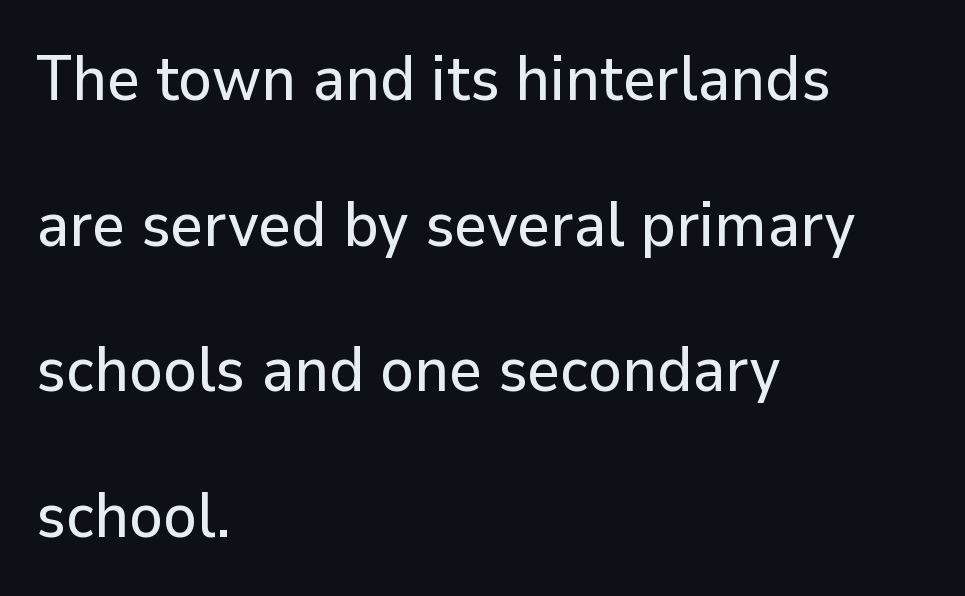
Q: Is the text italic (slanted)? A: No, it is upright.
Q: Is the typeface a serif or a sans-serif typeface? A: Sans-serif.
Q: Is the text underlined? A: No.
Q: How is the paragraph aligned? A: Left-aligned.
Q: Is the spacing between letters normal or unusually wide? A: Normal.
Q: Is the spacing between lines tight, normal or loose? A: Loose.
Q: Width (condensed, normal, or wide)? A: Normal.
Q: Stroke contrast? A: Low.
Q: x-height? A: Medium.
Q: Monospaced? A: No.
